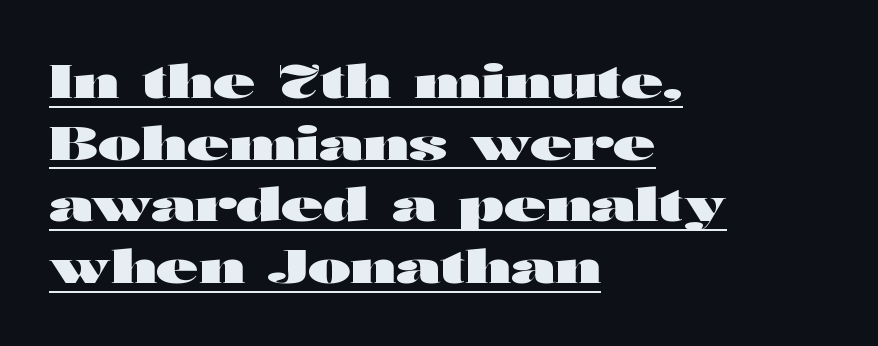
The letters sit at their default tracking, neither squeezed nor spread. In terms of posture, this sample is upright. Compared with an ordinary text face, these strokes are far heavier — a full bold.
